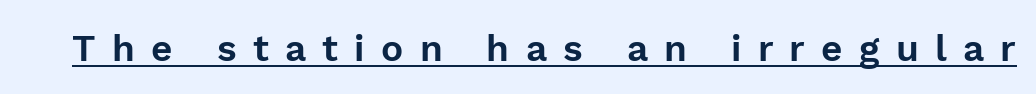
Q: Is the text italic (slanted)? A: No, it is upright.
Q: Is the typeface a serif or a sans-serif typeface? A: Sans-serif.
Q: Is the text underlined? A: Yes.
Q: Is the spacing between letters normal or unusually wide? A: Unusually wide.
Q: Width (condensed, normal, or wide)? A: Normal.
Q: Stroke contrast? A: Low.
Q: x-height? A: Medium.
Q: Monospaced? A: No.
